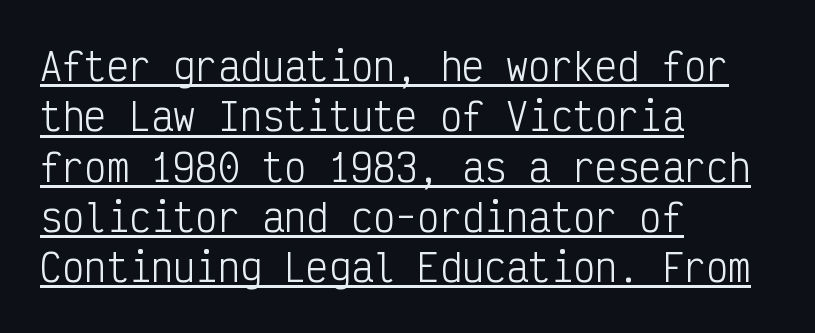
{"serif": "no", "italic": "no", "bold": "no", "weight": "light", "width": "condensed", "stroke_contrast": "low", "x_height": "medium", "monospaced": "yes", "underline": "yes", "align": "left", "line_spacing": "normal", "line_spacing_ratio": 1.36, "letter_spacing": "normal", "letter_spacing_em": 0.0, "glyph_px": 37}
